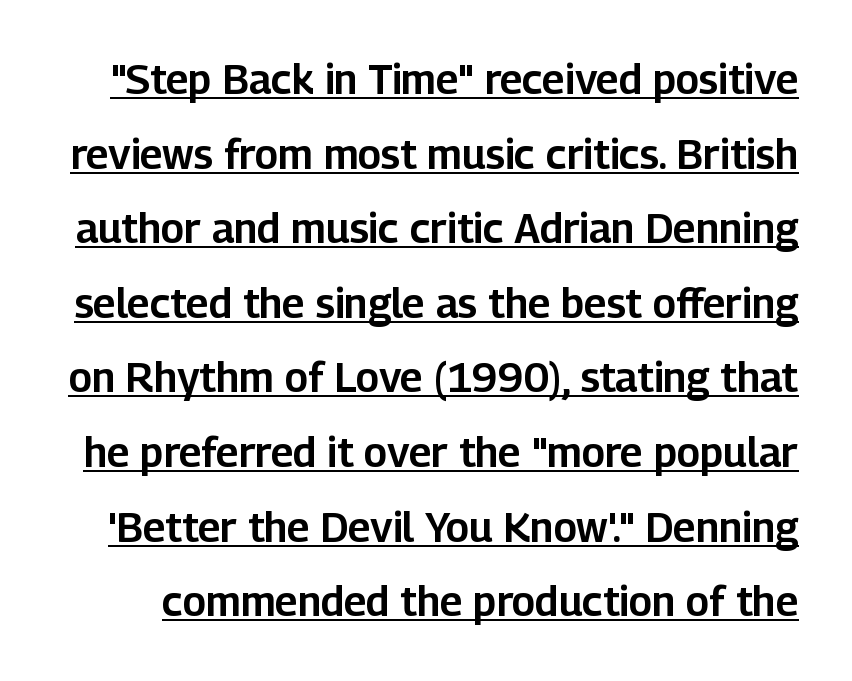
The image shows 41 px sans-serif type, upright; set line spacing 1.82x, normal letter spacing, underlined; low stroke contrast and a medium x-height.
